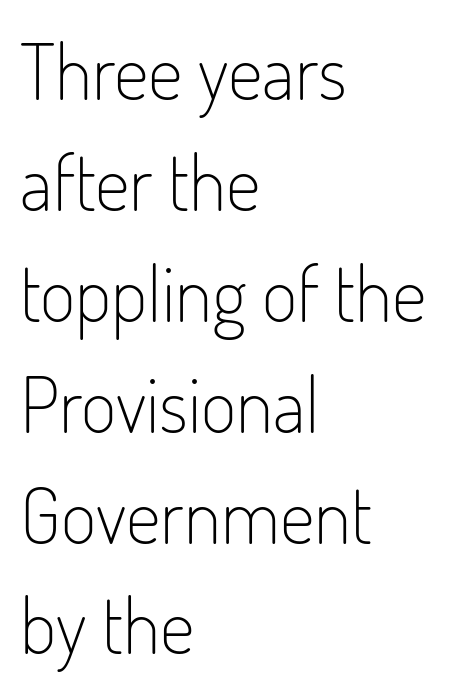
The image shows 77 px light, condensed sans-serif type, upright; set left-aligned, normal line spacing (1.44x), normal letter spacing, not underlined; low stroke contrast and a small x-height.
